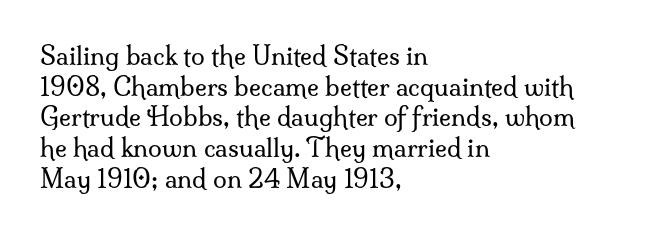
Q: Is the text bold? A: No.
Q: Is the text italic (slanted)? A: No, it is upright.
Q: Is the text underlined? A: No.
Q: How is the paragraph aligned? A: Left-aligned.
Q: Is the spacing between letters normal or unusually wide? A: Normal.
